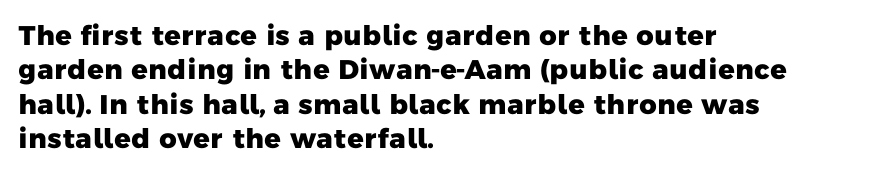
Line beginnings align vertically; line endings do not. Look at the tracking — it's just the regular setting, nothing added. Does the weight exceed regular? Yes, all the way to bold. Bare-footed words on every line. Horizontal bands of white between lines are of average thickness.
